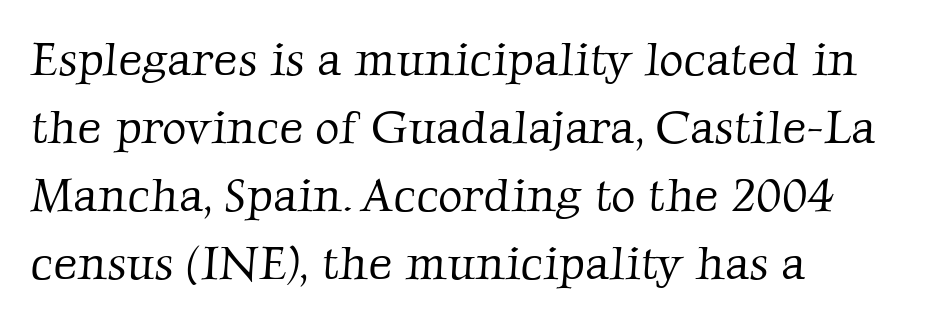
The image shows 47 px light serif type; set left-aligned, normal line spacing (1.45x), normal letter spacing, not underlined; low stroke contrast and a medium x-height.
